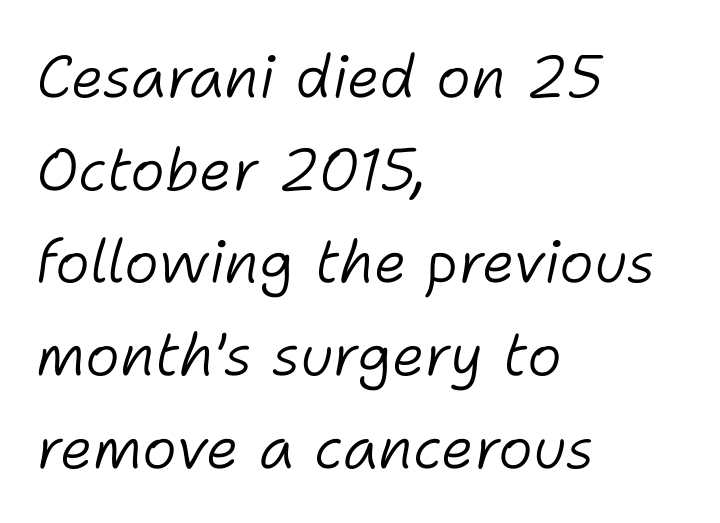
{"italic": "yes", "lean": "right", "slant_degrees": 11, "bold": "no", "weight": "light", "width": "normal", "stroke_contrast": "low", "x_height": "medium", "monospaced": "no", "underline": "no", "align": "left", "line_spacing": "normal", "line_spacing_ratio": 1.57, "letter_spacing": "normal", "letter_spacing_em": 0.0, "glyph_px": 59}
